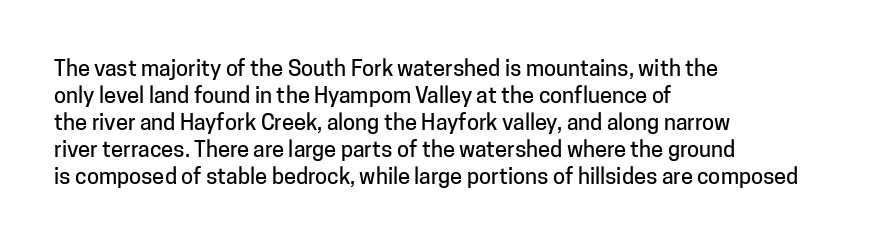
Q: Is the text italic (slanted)? A: No, it is upright.
Q: Is the text underlined? A: No.
Q: How is the paragraph aligned? A: Left-aligned.
Q: Is the spacing between letters normal or unusually wide? A: Normal.
